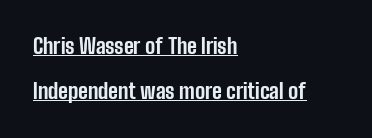
{"italic": "no", "bold": "yes", "underline": "yes", "align": "left", "line_spacing": "loose", "line_spacing_ratio": 2.15, "letter_spacing": "normal", "letter_spacing_em": 0.0, "glyph_px": 21}
